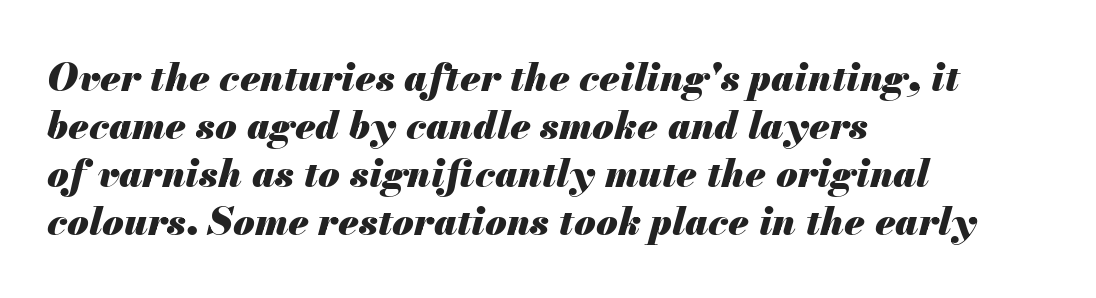
The image shows 39 px heavy type, italic (leaning right); set left-aligned, line spacing 1.23x, normal letter spacing, not underlined; medium stroke contrast and a small x-height.
